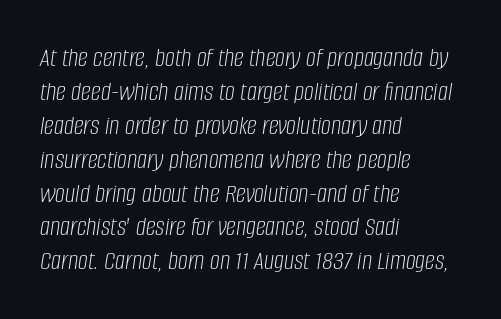
{"italic": "yes", "lean": "right", "slant_degrees": 8, "bold": "no", "weight": "light", "width": "condensed", "stroke_contrast": "low", "x_height": "large", "monospaced": "no", "underline": "no", "align": "left", "line_spacing_ratio": 1.21, "letter_spacing": "normal", "letter_spacing_em": 0.0, "glyph_px": 28}
